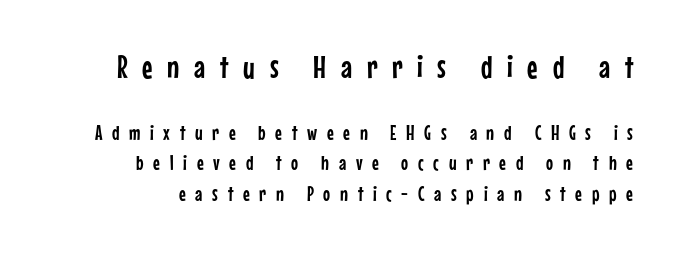
The image shows 32 px condensed sans-serif type, upright; set right-aligned, normal line spacing (1.45x), unusually wide letter spacing (+0.46 em), not underlined; the first (top) block is 1.52x larger; low stroke contrast and a medium x-height.
